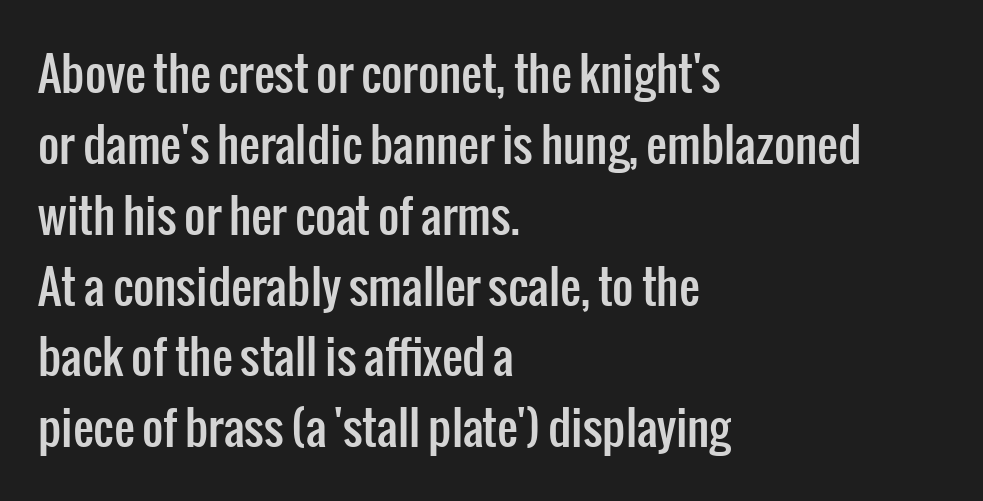
{"serif": "no", "italic": "no", "width": "condensed", "stroke_contrast": "low", "x_height": "medium", "monospaced": "no", "underline": "no", "align": "left", "line_spacing": "normal", "line_spacing_ratio": 1.54, "letter_spacing": "normal", "letter_spacing_em": 0.0, "glyph_px": 46}
